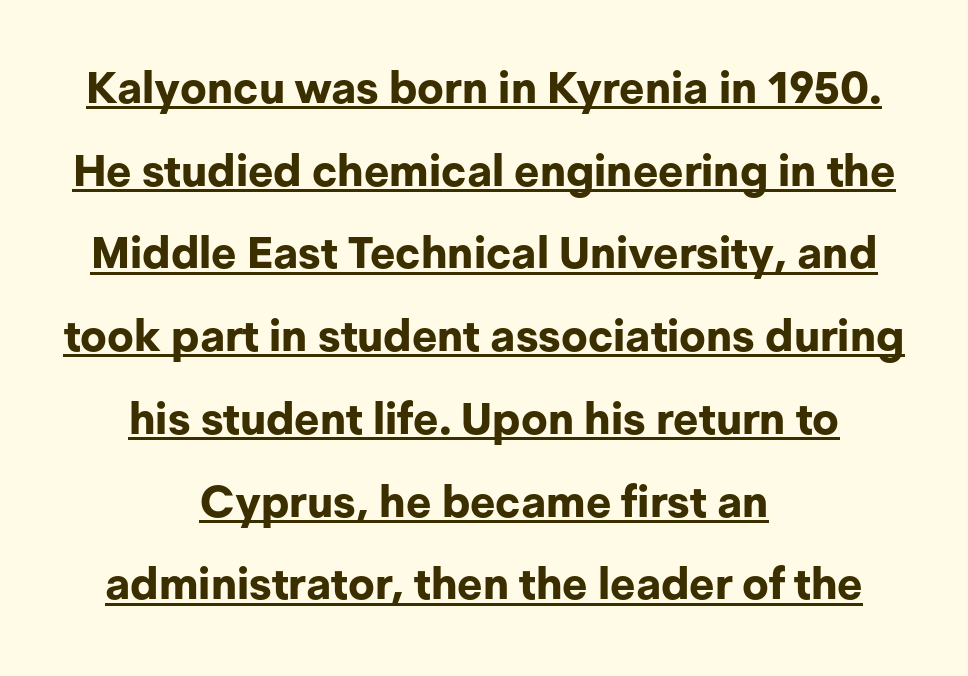
The image shows 44 px bold sans-serif type, upright; set centered, line spacing 1.88x, normal letter spacing, underlined; low stroke contrast and a medium x-height.
